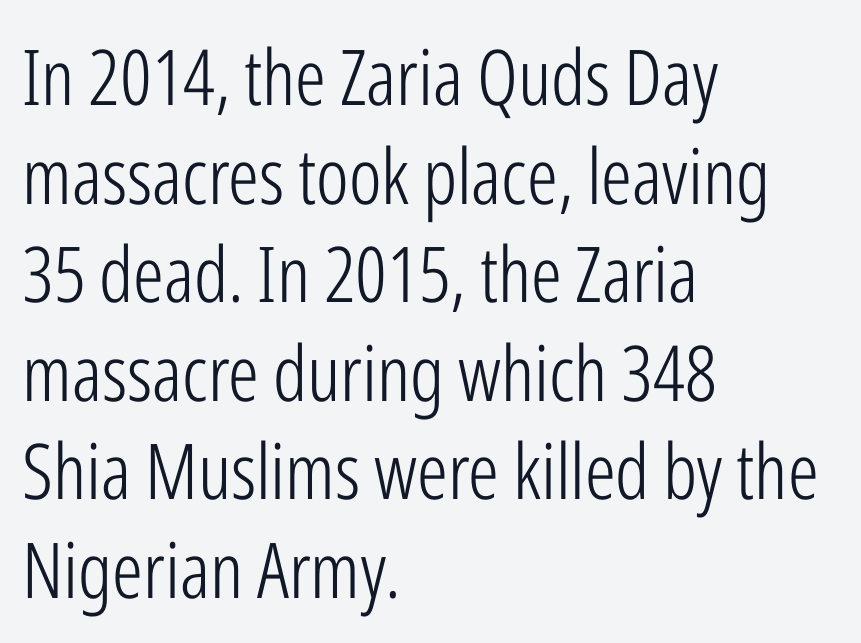
{"serif": "no", "italic": "no", "bold": "no", "weight": "light", "width": "condensed", "stroke_contrast": "low", "x_height": "medium", "monospaced": "no", "underline": "no", "align": "left", "line_spacing": "normal", "line_spacing_ratio": 1.28, "letter_spacing": "normal", "letter_spacing_em": 0.0, "glyph_px": 77}
